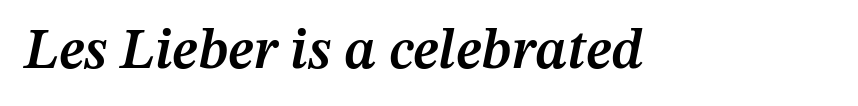
The image shows 57 px semibold type, italic (leaning right); set normal letter spacing, not underlined; medium stroke contrast and a medium x-height.
